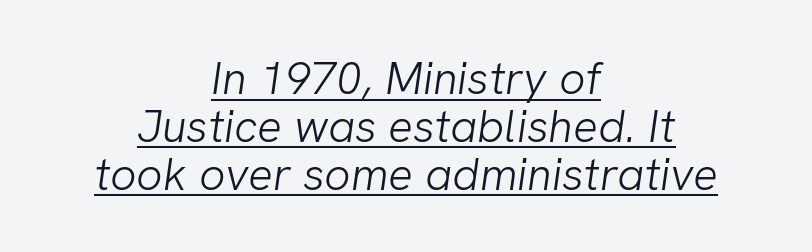
You can tell from the bare stems that sans-serif type was used. Is the block centered? Yes — each line is placed symmetrically about the middle. Leading: reduced. Honestly, the underline is the first thing you notice here.
